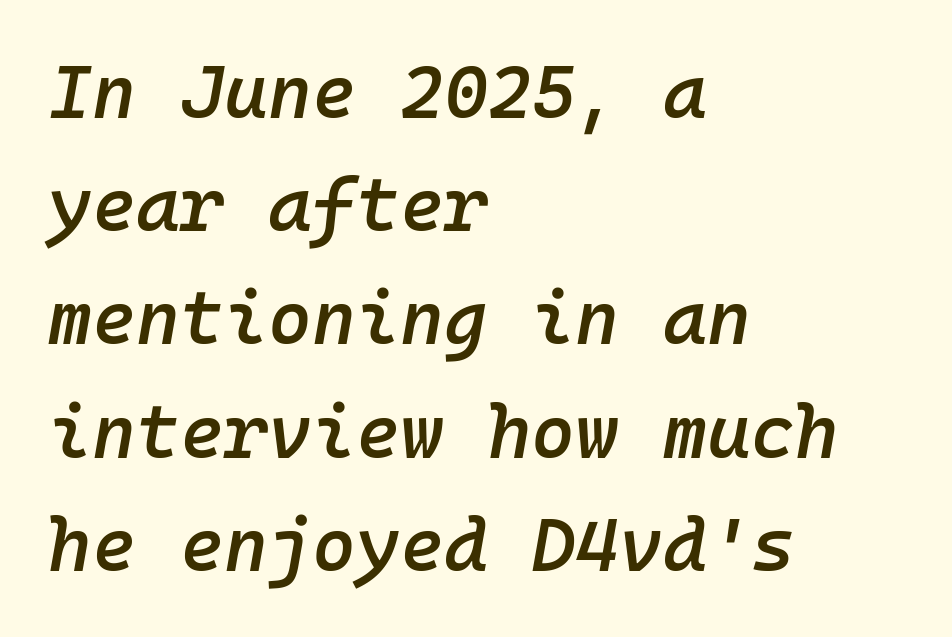
{"italic": "yes", "lean": "right", "slant_degrees": 10, "bold": "semi", "weight": "semibold", "width": "normal", "stroke_contrast": "low", "x_height": "medium", "monospaced": "yes", "underline": "no", "align": "left", "line_spacing": "normal", "line_spacing_ratio": 1.51, "letter_spacing": "normal", "letter_spacing_em": 0.0, "glyph_px": 75}
